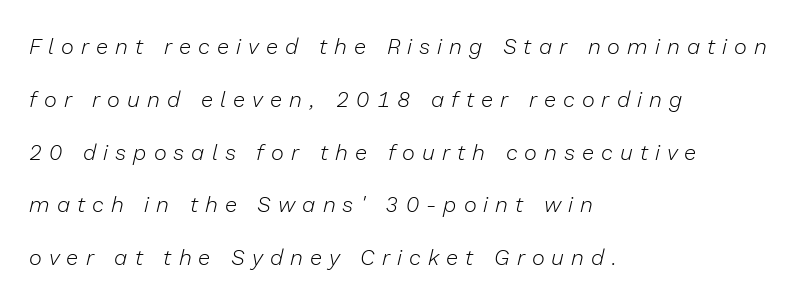
{"italic": "yes", "lean": "right", "slant_degrees": 13, "bold": "no", "underline": "no", "align": "left", "line_spacing": "loose", "line_spacing_ratio": 2.4, "letter_spacing": "wide", "letter_spacing_em": 0.32, "glyph_px": 22}
